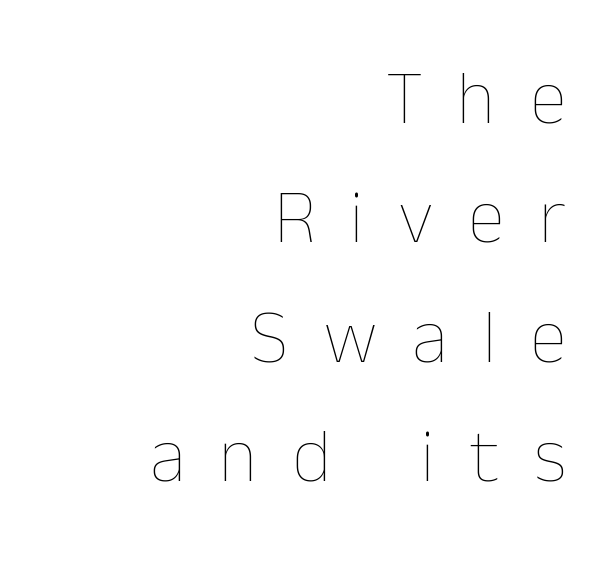
The image shows 76 px thin type, upright; set right-aligned, normal line spacing (1.57x), unusually wide letter spacing (+0.45 em), not underlined; low stroke contrast and a medium x-height.
